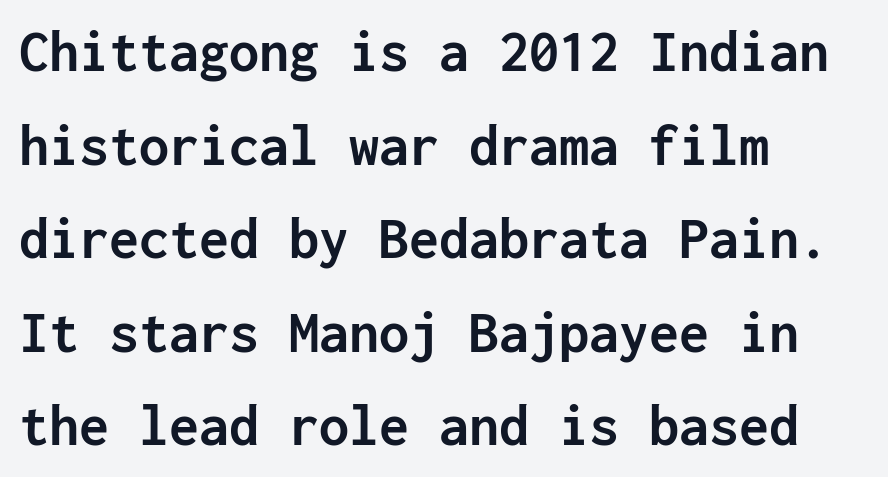
{"serif": "no", "italic": "no", "bold": "yes", "weight": "semibold", "width": "normal", "stroke_contrast": "low", "x_height": "medium", "monospaced": "yes", "underline": "no", "align": "left", "line_spacing": "normal", "line_spacing_ratio": 1.56, "letter_spacing": "normal", "letter_spacing_em": 0.0, "glyph_px": 60}
